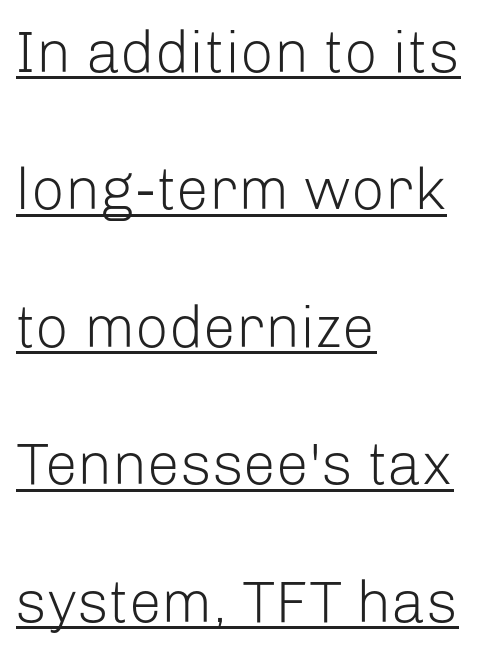
The image shows 59 px light sans-serif type, upright; set left-aligned, loose line spacing (2.33x), normal letter spacing, underlined; low stroke contrast and a medium x-height.
